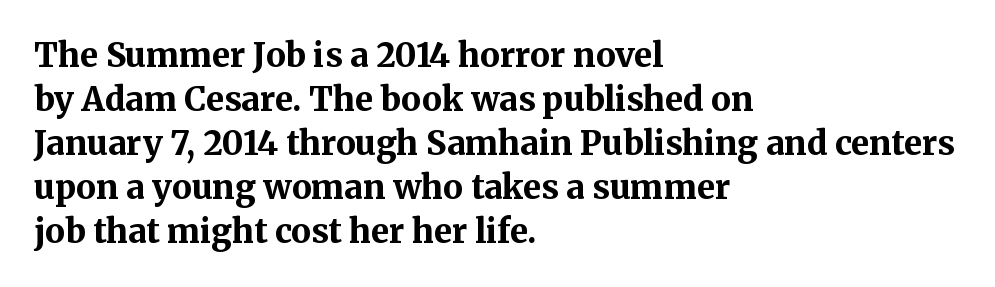
Q: Is the text bold? A: Yes.
Q: Is the text italic (slanted)? A: No, it is upright.
Q: Is the typeface a serif or a sans-serif typeface? A: Serif.
Q: Is the text underlined? A: No.
Q: How is the paragraph aligned? A: Left-aligned.
Q: Is the spacing between letters normal or unusually wide? A: Normal.
Q: Is the spacing between lines tight, normal or loose? A: Normal.
Q: Width (condensed, normal, or wide)? A: Normal.
Q: Stroke contrast? A: Medium.
Q: x-height? A: Medium.
Q: Monospaced? A: No.
